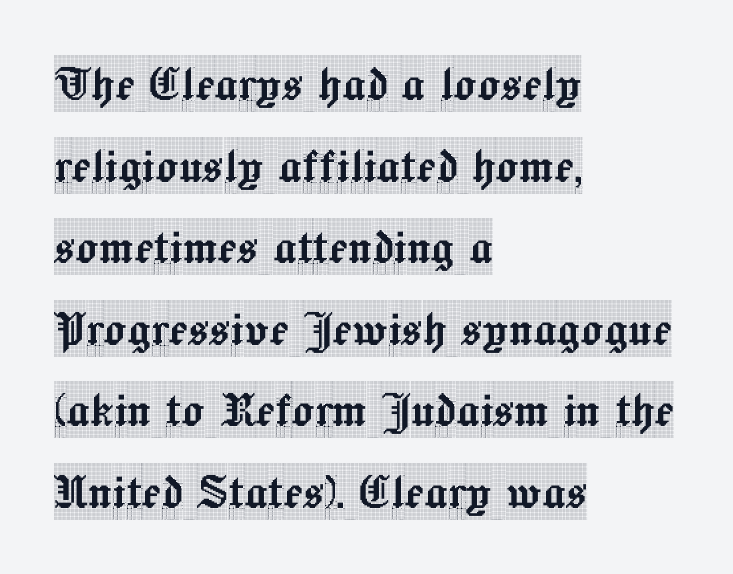
{"serif": "yes", "italic": "no", "width": "condensed", "x_height": "large", "monospaced": "no", "underline": "no", "align": "left", "line_spacing": "normal", "line_spacing_ratio": 1.43, "letter_spacing": "normal", "letter_spacing_em": 0.0, "glyph_px": 57}
